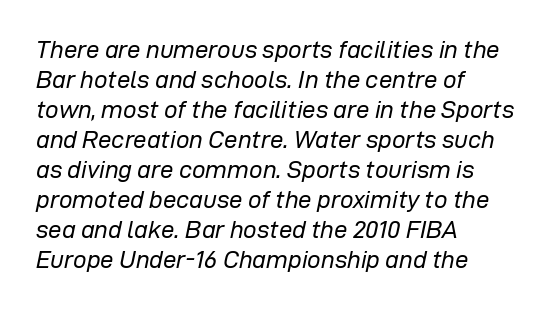
Q: Is the text bold? A: No.
Q: Is the text italic (slanted)? A: Yes, it leans right by about 12 degrees.
Q: Is the text underlined? A: No.
Q: How is the paragraph aligned? A: Left-aligned.
Q: Is the spacing between letters normal or unusually wide? A: Normal.
Q: Is the spacing between lines tight, normal or loose? A: Normal.
